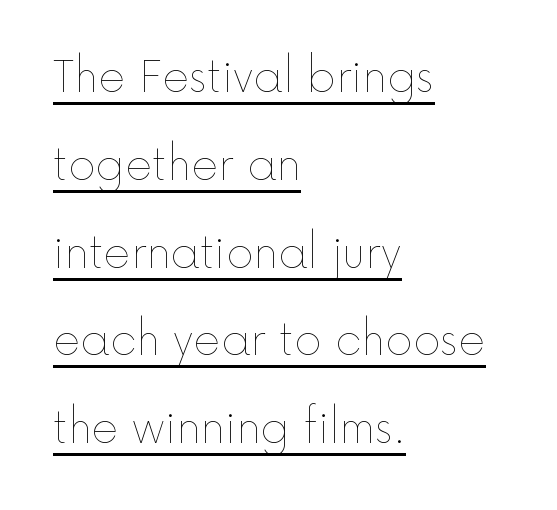
This sample uses plain, unmodified letter spacing. The typography opts for an upright posture over an oblique one. The weight would be labelled regular, book, light, or lighter still. The setting favours the left margin, as ordinary paragraphs usually do. Horizontal bands of white between lines are thick stripes.
